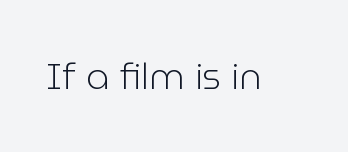
Unmarked baselines from the first word to the last. This is not heavy type; no bold has been used. The font's upright variant was chosen for this text. There is no visible air inserted between adjacent glyphs. These lines are rendered in a variable-pitch font. The characters display no serif detailing; their extremities are plain.
